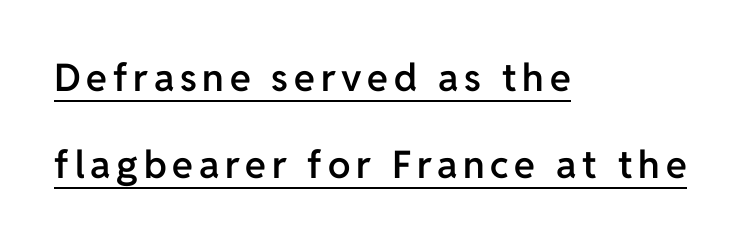
{"serif": "no", "italic": "no", "bold": "semi", "weight": "semibold", "width": "normal", "stroke_contrast": "low", "x_height": "medium", "monospaced": "no", "underline": "yes", "align": "left", "line_spacing": "loose", "line_spacing_ratio": 2.3, "glyph_px": 38}
